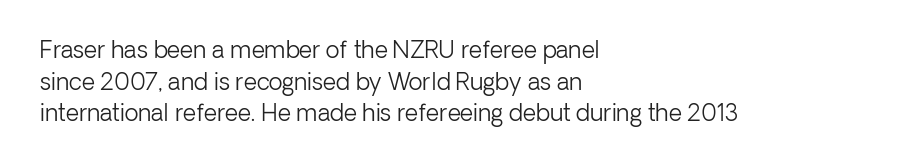
The image shows 23 px text type, upright; set left-aligned, normal line spacing (1.37x), normal letter spacing, not underlined.
